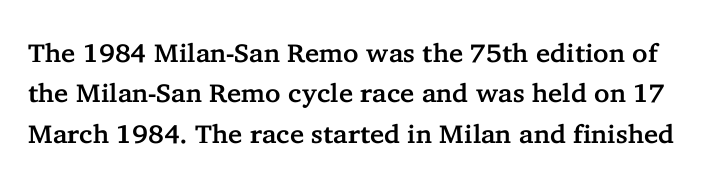
Letters rest on an invisible, unmarked baseline. Rows of type keep a routine distance in the vertical direction. A roman cut, with each character standing at attention. Standard letterfit; no display-style spreading of the glyphs.
